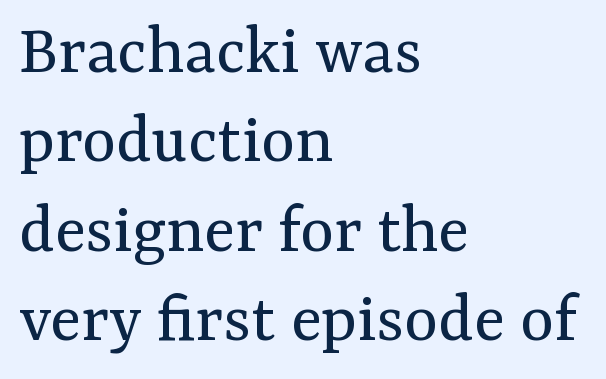
The image shows 72 px regular-weight serif type, upright; set left-aligned, line spacing 1.24x, normal letter spacing, not underlined; medium stroke contrast and a medium x-height.
